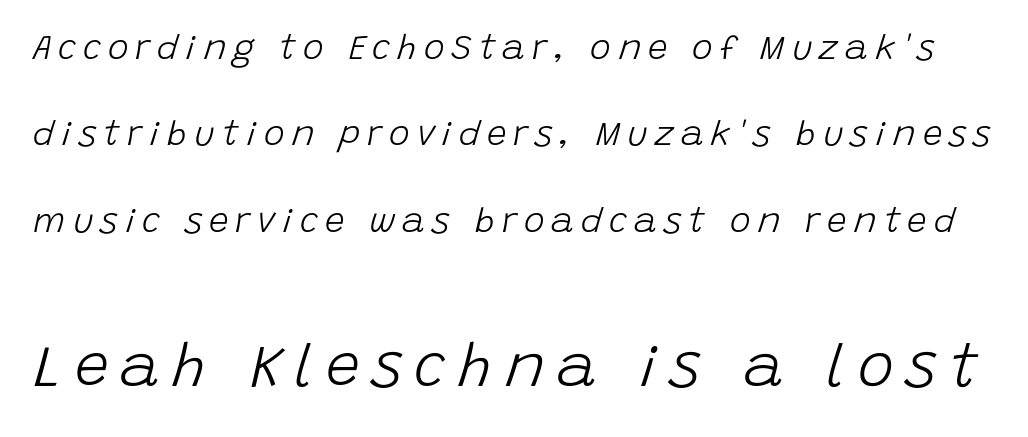
{"italic": "yes", "lean": "right", "slant_degrees": 15, "bold": "no", "weight": "light", "width": "normal", "stroke_contrast": "low", "x_height": "large", "monospaced": "no", "underline": "no", "line_spacing": "loose", "line_spacing_ratio": 2.47, "letter_spacing": "wide", "letter_spacing_em": 0.2, "larger_block": "second", "size_ratio": 1.74, "glyph_px": 61}
